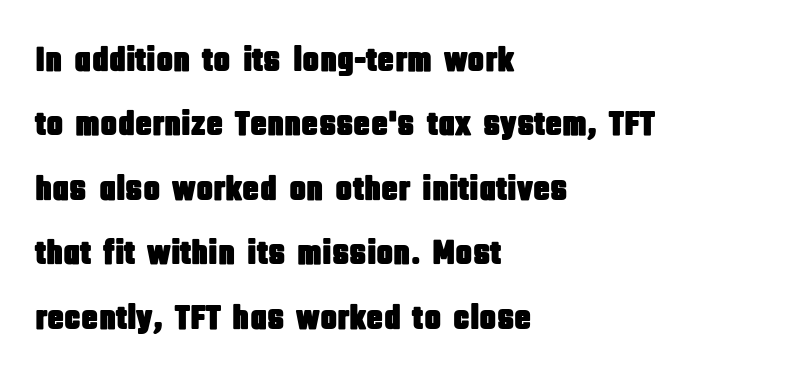
The rendering uses natural spacing where letterforms have individual widths. How are the letters spaced? Ordinarily, with no added tracking. No italicization has been applied; the sample stays upright. This rendering features lettering with no underline. The rendering anchors every line to the left-hand side. In terms of letterform style, serifs are entirely absent.
